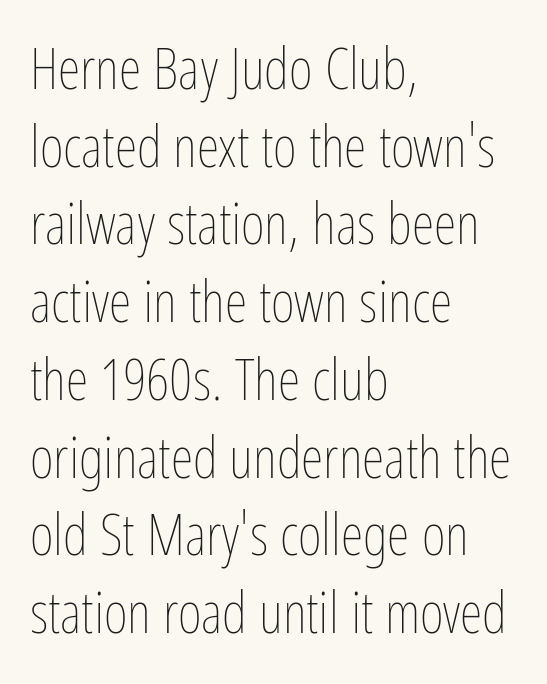
Where is the straight margin? On the left. Successive baselines arrive at the customary interval. The weight would be labelled regular, book, light, or lighter still. The letters stand upright; this is a roman face. The space directly below the letters is spotless.
